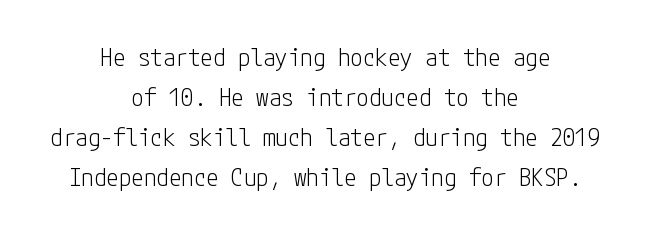
Q: Is the text bold? A: No.
Q: Is the text italic (slanted)? A: No, it is upright.
Q: Is the text underlined? A: No.
Q: How is the paragraph aligned? A: Centered.
Q: Is the spacing between letters normal or unusually wide? A: Normal.
Q: Is the spacing between lines tight, normal or loose? A: Normal.
